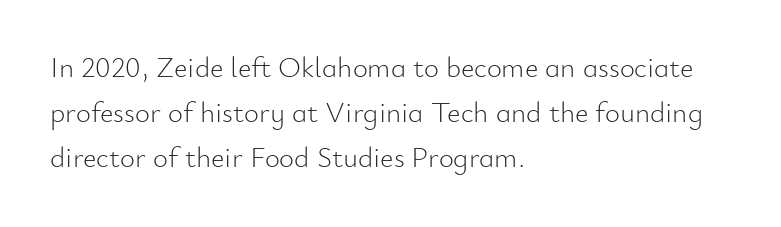
The image shows 29 px light sans-serif type, upright; set left-aligned, normal line spacing (1.56x), normal letter spacing, not underlined; low stroke contrast and a small x-height.
